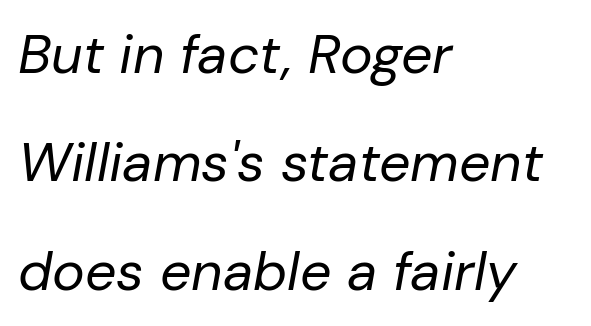
Q: Is the text bold? A: No.
Q: Is the text italic (slanted)? A: Yes, it leans right by about 10 degrees.
Q: Is the text underlined? A: No.
Q: How is the paragraph aligned? A: Left-aligned.
Q: Is the spacing between letters normal or unusually wide? A: Normal.
Q: Is the spacing between lines tight, normal or loose? A: Loose.
Q: Width (condensed, normal, or wide)? A: Normal.
Q: Stroke contrast? A: Low.
Q: x-height? A: Medium.
Q: Monospaced? A: No.
